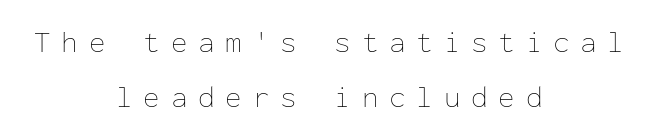
Summary of weight: not heavy and not bold. Italic? Not at all — the glyphs are vertical. Note the uniform advance width — an 'i' takes as much space as an 'm'. The passage is arranged like a title page — every line centered.
